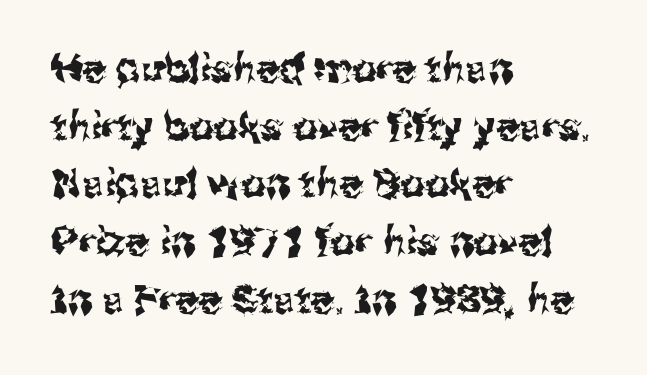
Q: Is the text italic (slanted)? A: No, it is upright.
Q: Is the typeface a serif or a sans-serif typeface? A: Sans-serif.
Q: Is the text underlined? A: No.
Q: How is the paragraph aligned? A: Left-aligned.
Q: Is the spacing between letters normal or unusually wide? A: Normal.
Q: Is the spacing between lines tight, normal or loose? A: Normal.
Q: Width (condensed, normal, or wide)? A: Normal.
Q: Stroke contrast? A: Medium.
Q: x-height? A: Medium.
Q: Monospaced? A: No.
